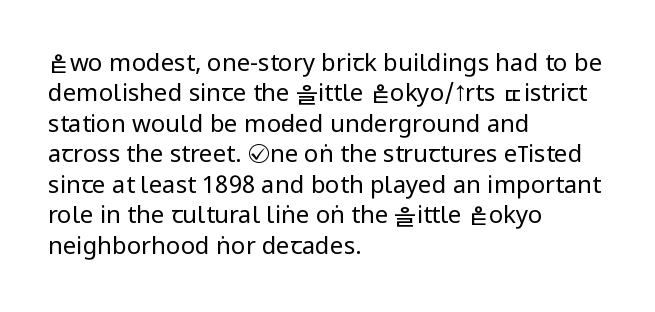
{"italic": "no", "bold": "no", "underline": "no", "align": "left", "line_spacing": "normal", "line_spacing_ratio": 1.27, "letter_spacing": "normal", "letter_spacing_em": 0.0, "glyph_px": 24}
